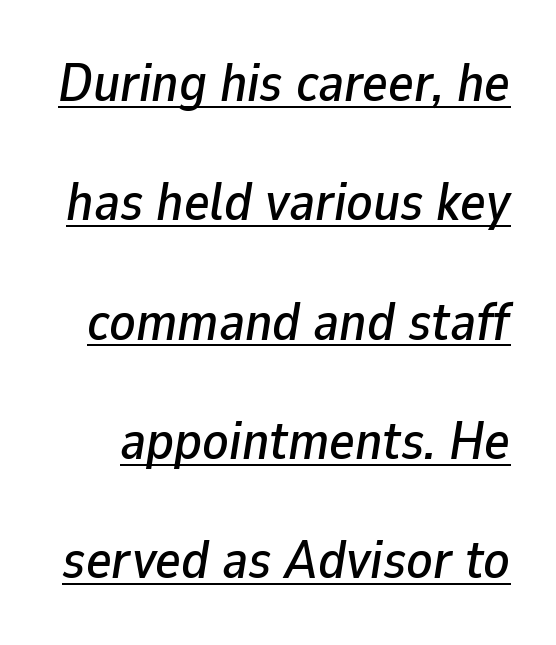
Students, note that the glyphs here touch the page at normal intervals. This is underlined copy, the kind a proofreader might mark for attention. The letters advance in unequal steps, a hallmark of proportional type. This sample trades compactness for vertical openness between lines.
